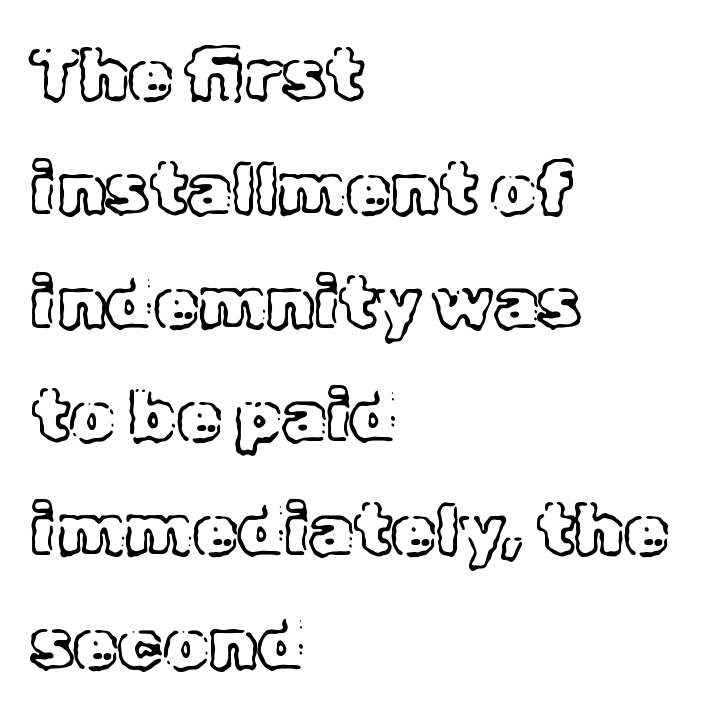
The face used here is proportionally spaced, like ordinary book or web type. A typesetter would call this zero additional tracking. The glyphs are unaccompanied by any horizontal stroke below them. Reading down the block, your eye returns to a fixed left position each line. The rendering uses a moderate line-height, typical for paragraphs. The letters stand upright; this is a roman face.
